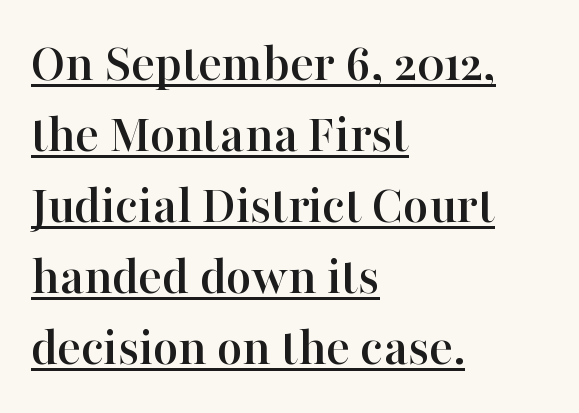
Q: Is the text italic (slanted)? A: No, it is upright.
Q: Is the typeface a serif or a sans-serif typeface? A: Serif.
Q: Is the text underlined? A: Yes.
Q: How is the paragraph aligned? A: Left-aligned.
Q: Is the spacing between letters normal or unusually wide? A: Normal.
Q: Is the spacing between lines tight, normal or loose? A: Normal.
Q: Width (condensed, normal, or wide)? A: Normal.
Q: Stroke contrast? A: High.
Q: x-height? A: Medium.
Q: Monospaced? A: No.
